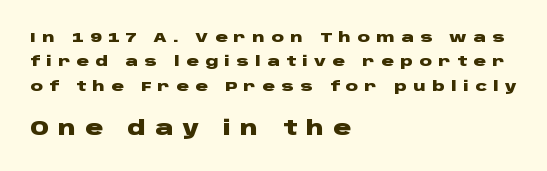
Q: Is the text bold? A: Yes.
Q: Is the text italic (slanted)? A: No, it is upright.
Q: Is the text underlined? A: No.
Q: How is the paragraph aligned? A: Left-aligned.
Q: Is the spacing between letters normal or unusually wide? A: Unusually wide.
Q: Which block of text is set in a larger size, the first (top) or the second (bottom)? A: The second (bottom) one.
